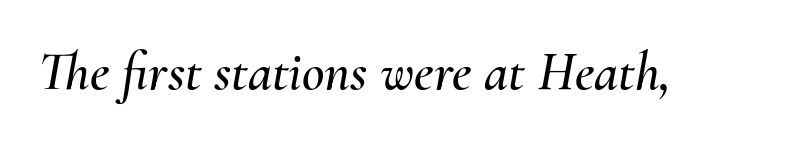
Q: Is the text italic (slanted)? A: Yes, it leans right by about 10 degrees.
Q: Is the text underlined? A: No.
Q: Is the spacing between letters normal or unusually wide? A: Normal.
Q: Width (condensed, normal, or wide)? A: Normal.
Q: Stroke contrast? A: Medium.
Q: x-height? A: Small.
Q: Monospaced? A: No.
